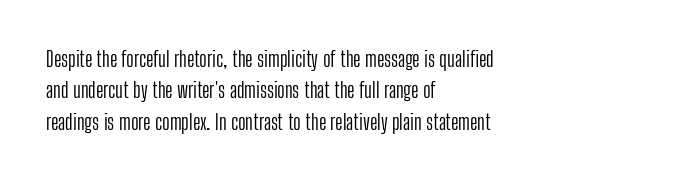
{"italic": "no", "bold": "no", "underline": "no", "align": "left", "line_spacing": "normal", "line_spacing_ratio": 1.49, "letter_spacing": "normal", "letter_spacing_em": 0.0, "glyph_px": 21}
